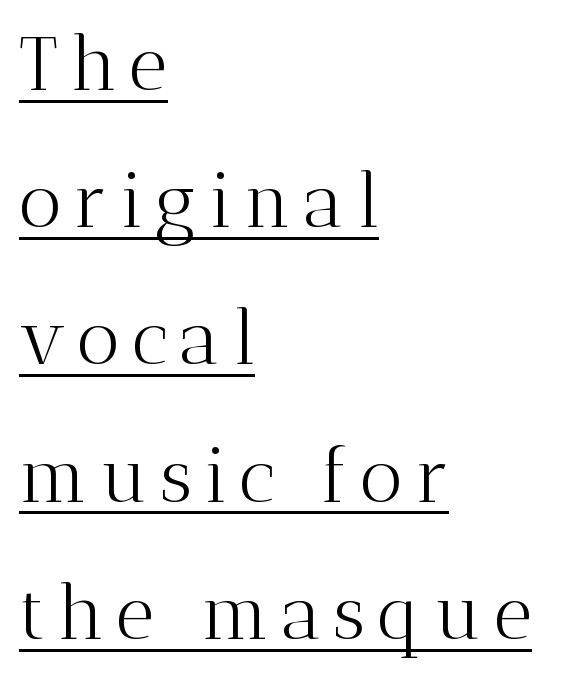
{"serif": "yes", "italic": "no", "bold": "no", "weight": "light", "width": "normal", "stroke_contrast": "medium", "x_height": "medium", "monospaced": "no", "underline": "yes", "align": "left", "line_spacing_ratio": 1.83, "glyph_px": 75}
